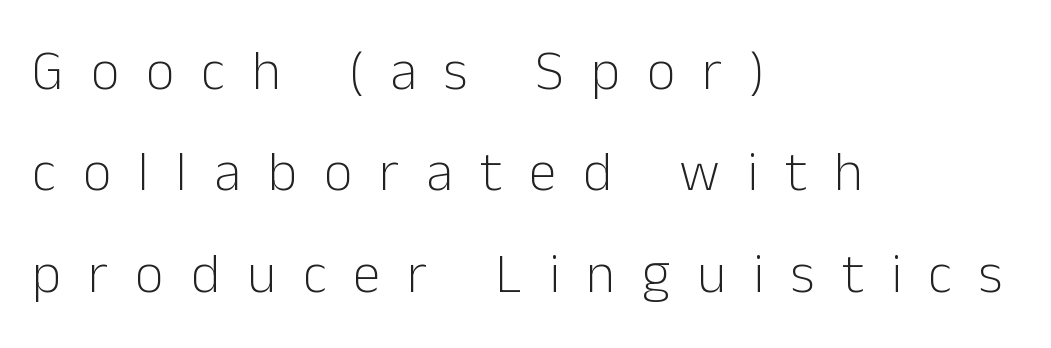
Q: Is the text bold? A: No.
Q: Is the text italic (slanted)? A: No, it is upright.
Q: Is the typeface a serif or a sans-serif typeface? A: Sans-serif.
Q: Is the text underlined? A: No.
Q: How is the paragraph aligned? A: Left-aligned.
Q: Is the spacing between letters normal or unusually wide? A: Unusually wide.
Q: Width (condensed, normal, or wide)? A: Normal.
Q: Stroke contrast? A: Low.
Q: x-height? A: Medium.
Q: Monospaced? A: No.
